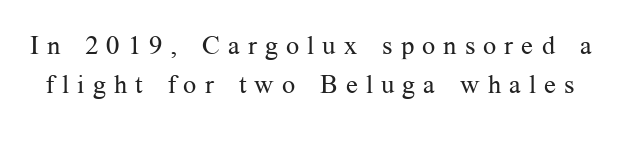
The image shows 26 px text type, upright; set normal line spacing (1.49x), unusually wide letter spacing (+0.31 em), not underlined.
